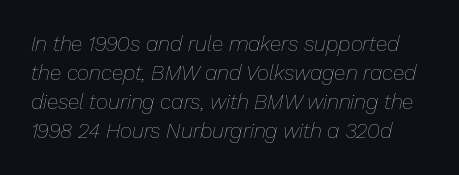
The image shows 21 px text type, italic (leaning right); set normal line spacing (1.38x), normal letter spacing, not underlined.
